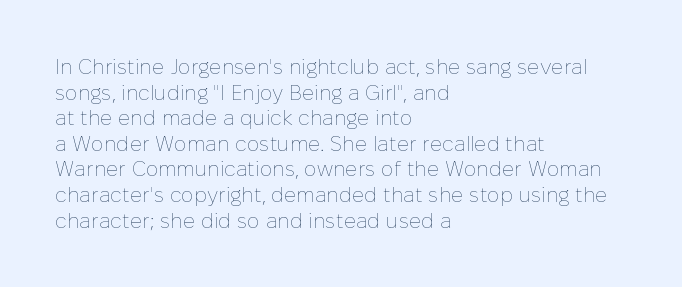
{"italic": "no", "bold": "no", "underline": "no", "align": "left", "line_spacing_ratio": 1.22, "letter_spacing": "normal", "letter_spacing_em": 0.0, "glyph_px": 21}
